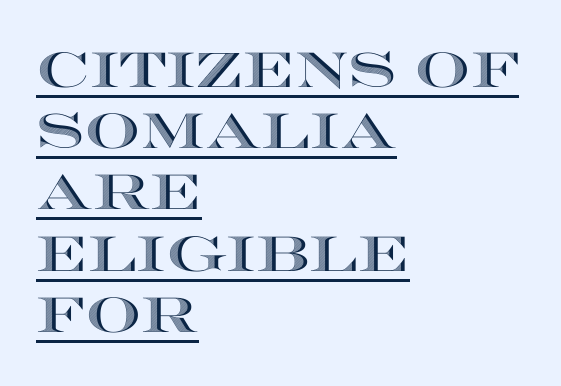
{"italic": "no", "width": "wide", "x_height": "large", "monospaced": "no", "underline": "yes", "align": "left", "line_spacing": "normal", "line_spacing_ratio": 1.25, "letter_spacing": "normal", "letter_spacing_em": 0.0, "glyph_px": 49}
